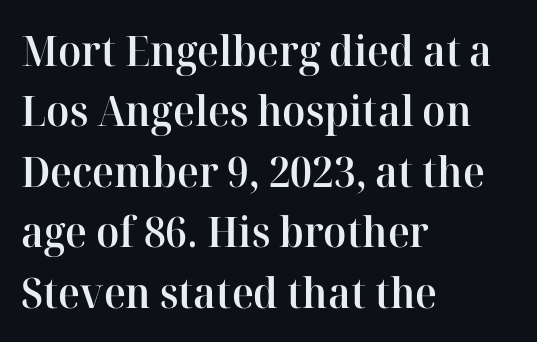
The image shows 42 px semibold serif type, upright; set left-aligned, normal line spacing (1.44x), normal letter spacing, not underlined; high stroke contrast and a medium x-height.
